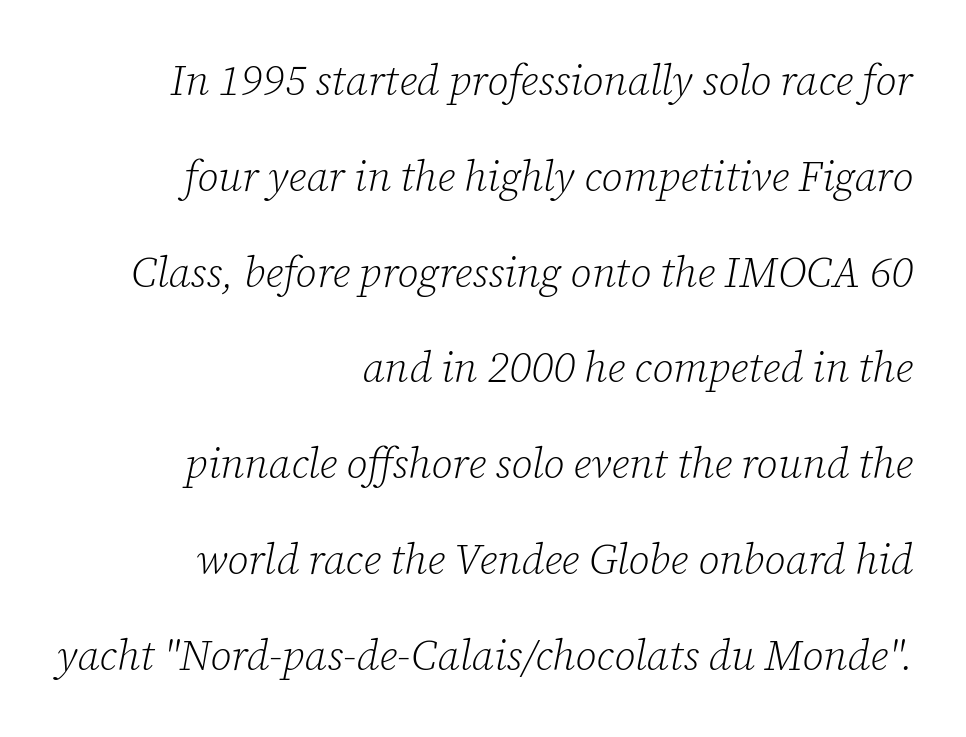
Q: Is the text bold? A: No.
Q: Is the text italic (slanted)? A: Yes, it leans right by about 12 degrees.
Q: Is the typeface a serif or a sans-serif typeface? A: Serif.
Q: Is the text underlined? A: No.
Q: How is the paragraph aligned? A: Right-aligned.
Q: Is the spacing between letters normal or unusually wide? A: Normal.
Q: Is the spacing between lines tight, normal or loose? A: Loose.
Q: Width (condensed, normal, or wide)? A: Normal.
Q: Stroke contrast? A: Low.
Q: x-height? A: Medium.
Q: Monospaced? A: No.
